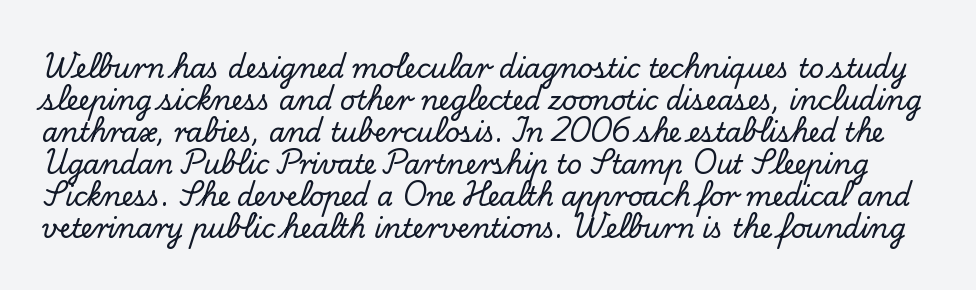
Check the space under the baseline: it is left empty. Is the letter spacing exaggerated? No — it looks like the ordinary default.
